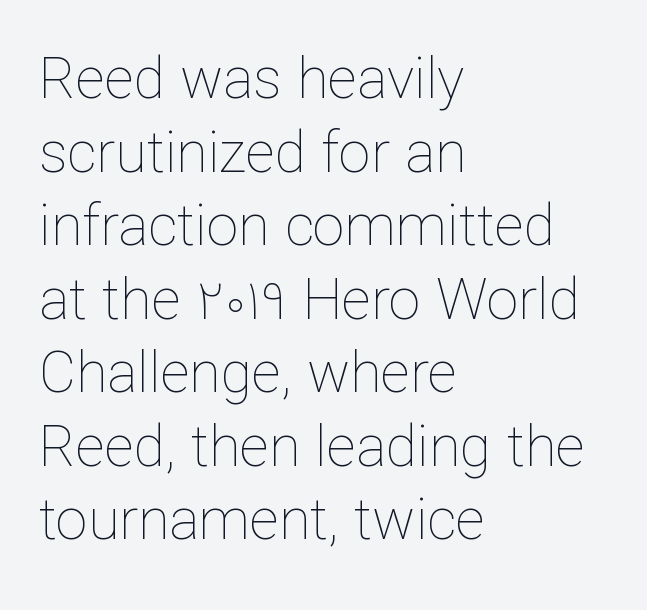
Ordinary non-slanted type is in use. Each row of text sits above clean, open space. A typesetter would call this proportional, since set widths differ per character. Default kerning and tracking; the words read as compact shapes. Line beginnings align vertically; line endings do not.
